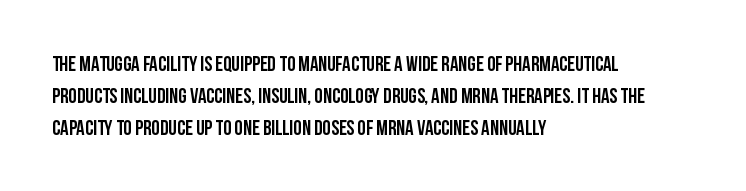
Spacing between characters is what you'd get straight out of the box. This sample is left-justified, so line endings fall wherever the words run out. Has an underline been added? It has not. Evenly set lines give the paragraph a standard silhouette. You can tell it's not italic because the verticals are truly vertical.
